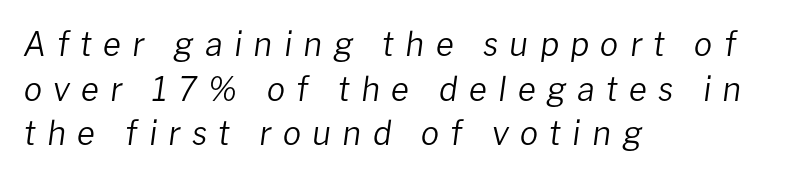
Q: Is the text bold? A: No.
Q: Is the text italic (slanted)? A: Yes, it leans right by about 8 degrees.
Q: Is the text underlined? A: No.
Q: How is the paragraph aligned? A: Left-aligned.
Q: Is the spacing between letters normal or unusually wide? A: Unusually wide.
Q: Is the spacing between lines tight, normal or loose? A: Normal.
Q: Width (condensed, normal, or wide)? A: Normal.
Q: Stroke contrast? A: Low.
Q: x-height? A: Medium.
Q: Monospaced? A: No.
